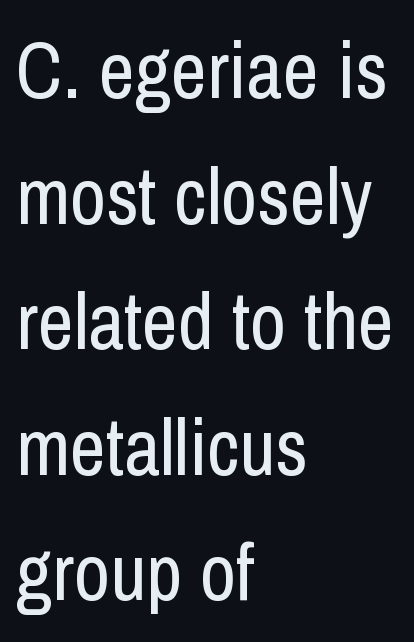
Q: Is the text bold? A: No.
Q: Is the text italic (slanted)? A: No, it is upright.
Q: Is the typeface a serif or a sans-serif typeface? A: Sans-serif.
Q: Is the text underlined? A: No.
Q: How is the paragraph aligned? A: Left-aligned.
Q: Is the spacing between letters normal or unusually wide? A: Normal.
Q: Is the spacing between lines tight, normal or loose? A: Normal.
Q: Width (condensed, normal, or wide)? A: Condensed.
Q: Stroke contrast? A: Low.
Q: x-height? A: Medium.
Q: Monospaced? A: No.
